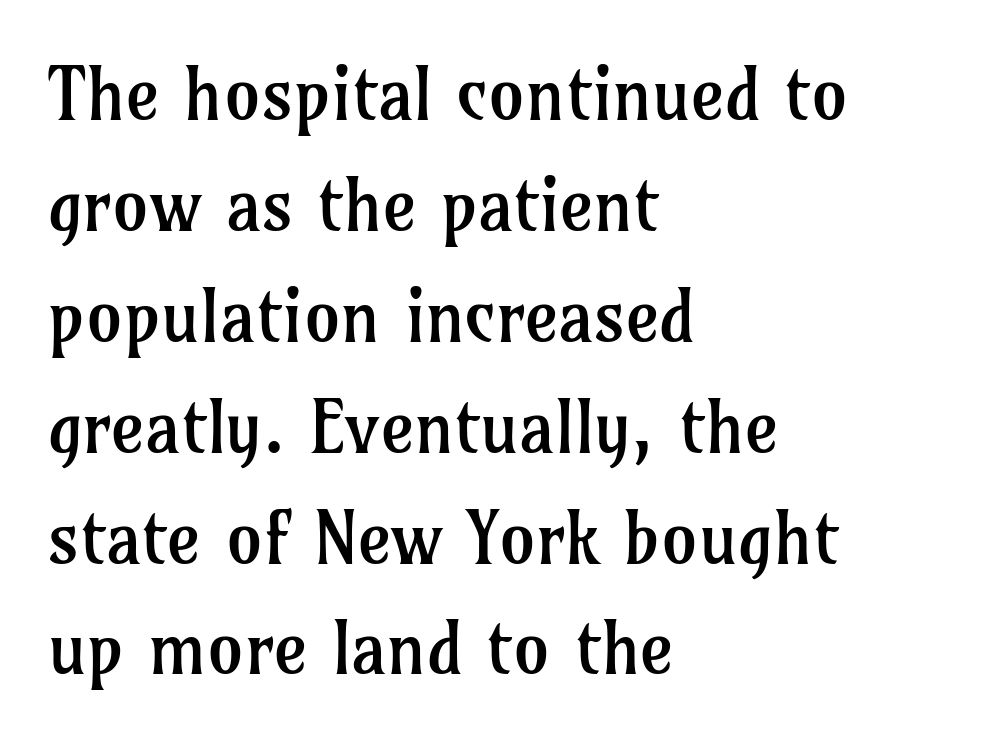
Q: Is the text bold? A: No.
Q: Is the text italic (slanted)? A: No, it is upright.
Q: Is the typeface a serif or a sans-serif typeface? A: Serif.
Q: Is the text underlined? A: No.
Q: How is the paragraph aligned? A: Left-aligned.
Q: Is the spacing between letters normal or unusually wide? A: Normal.
Q: Is the spacing between lines tight, normal or loose? A: Normal.
Q: Width (condensed, normal, or wide)? A: Normal.
Q: Stroke contrast? A: Low.
Q: x-height? A: Medium.
Q: Monospaced? A: No.
